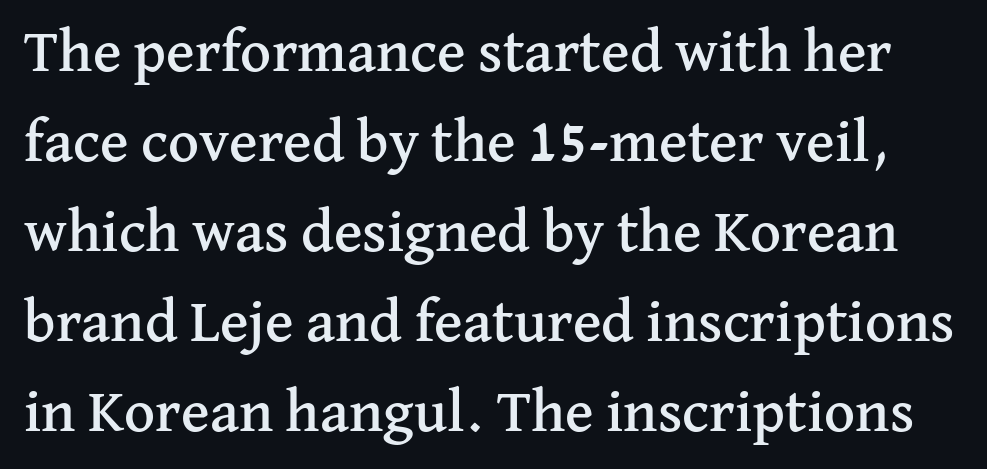
{"serif": "yes", "italic": "no", "width": "normal", "stroke_contrast": "medium", "x_height": "medium", "monospaced": "no", "underline": "no", "line_spacing": "normal", "line_spacing_ratio": 1.5, "letter_spacing": "normal", "letter_spacing_em": 0.0, "glyph_px": 60}
